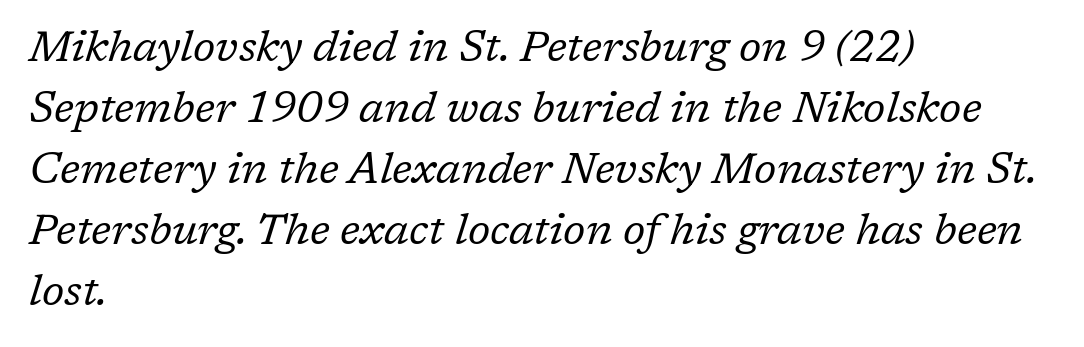
{"serif": "yes", "italic": "yes", "lean": "right", "slant_degrees": 17, "bold": "no", "weight": "regular", "width": "normal", "stroke_contrast": "low", "x_height": "medium", "monospaced": "no", "underline": "no", "align": "left", "line_spacing": "normal", "line_spacing_ratio": 1.42, "letter_spacing": "normal", "letter_spacing_em": 0.0, "glyph_px": 43}
